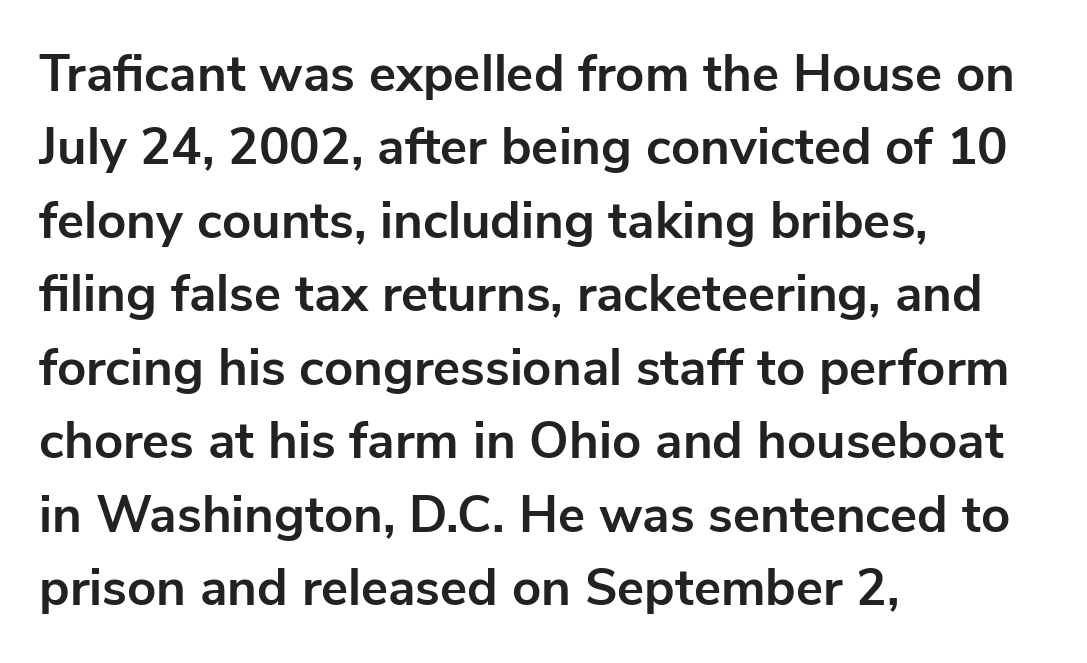
Character widths vary here, with narrow letters taking less room than wide ones. This rendering leaves character spacing at its baseline value. The text was rendered using a sans face with plain stroke endings. The text block is weighted toward the left margin, trailing off unevenly rightward.
